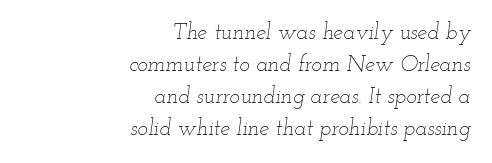
A normal amount of white space separates one row of letters from the next. One-word summary of the alignment: right. An italicized treatment has been applied to the whole sample. Unbolded letterforms with no extra heft. How are the letters spaced? Ordinarily, with no added tracking. Anything drawn beneath the words? Only blank space.
